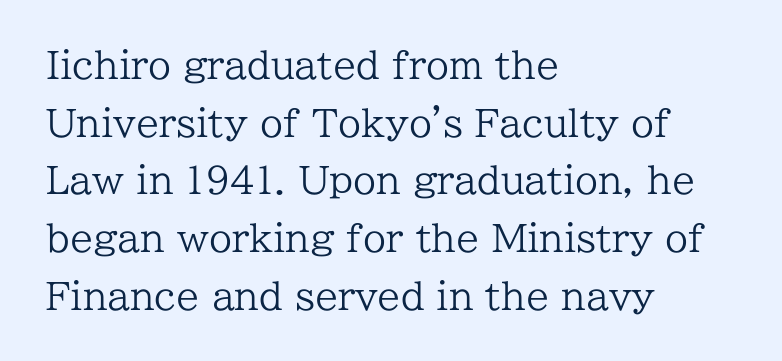
In terms of letterspacing, this is plain default setting. Compared with a typical body face, this is equally light or lighter still. The face used here is proportionally spaced, like ordinary book or web type. Upright lettering throughout. Look at the bottom of the vertical strokes: they flare into serifs here. Rule under the text: the space is simply empty.
